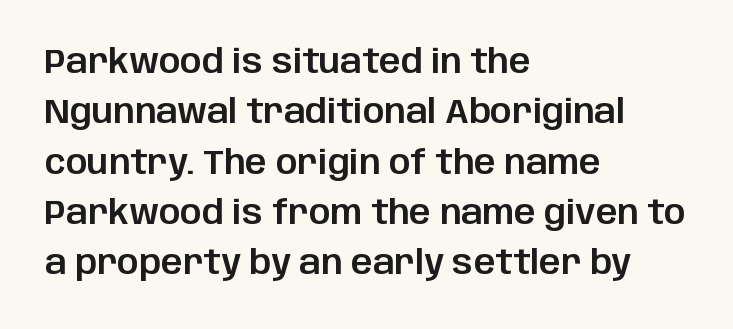
Notice how descenders clear the ascenders below comfortably — that's standard leading. The specimen omits any rule beneath the text block's lines. A typesetter would label this face a sans. Upright lettering throughout. Honestly, the letter spacing is just normal — you wouldn't notice it. Note the varied advance widths — an 'i' is clearly narrower than an 'm'.
